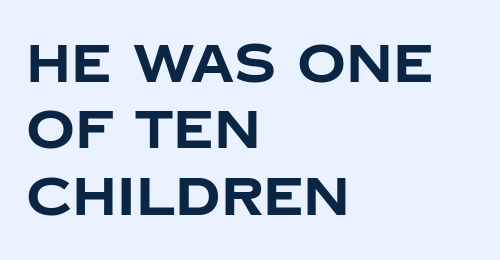
Q: Is the text bold? A: Yes.
Q: Is the text italic (slanted)? A: No, it is upright.
Q: Is the typeface a serif or a sans-serif typeface? A: Sans-serif.
Q: Is the text underlined? A: No.
Q: How is the paragraph aligned? A: Left-aligned.
Q: Is the spacing between letters normal or unusually wide? A: Normal.
Q: Width (condensed, normal, or wide)? A: Normal.
Q: Stroke contrast? A: Low.
Q: x-height? A: Large.
Q: Monospaced? A: No.
